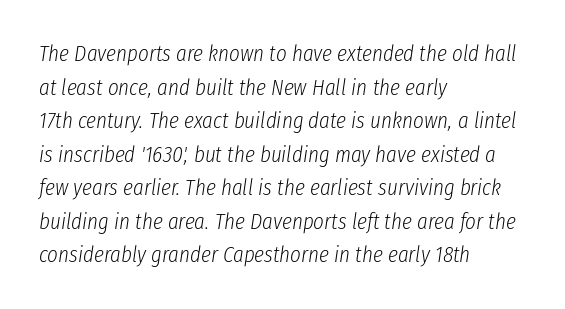
The image shows 23 px text type, italic (leaning right); set left-aligned, normal line spacing (1.46x), normal letter spacing, not underlined.
